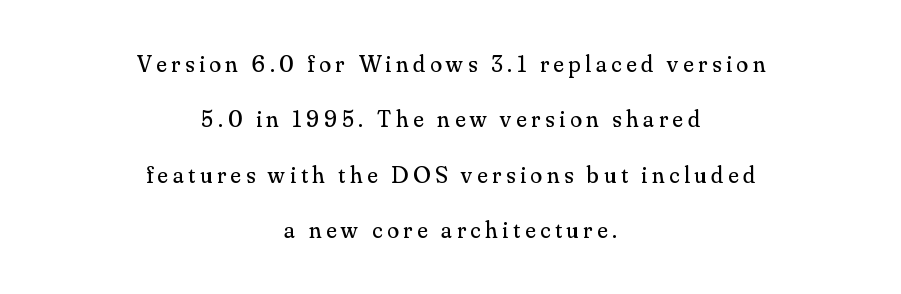
The image shows 24 px text type, upright; set centered, loose line spacing (2.31x), unusually wide letter spacing (+0.2 em), not underlined.
